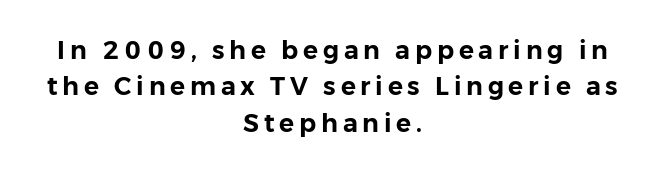
These lines were composed using upright roman letters. The paragraph has two soft edges and a firm central axis. The string is rendered with underlining switched off. Each new line begins a customary step beneath the previous one.
